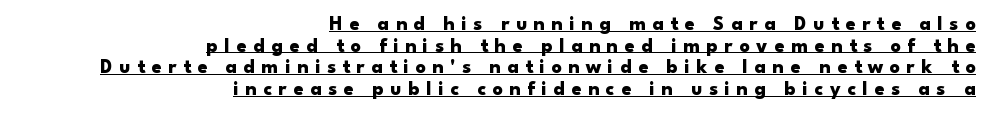
The image shows 20 px bold type, upright; set right-aligned, tight line spacing (1.08x), unusually wide letter spacing (+0.33 em), underlined.
